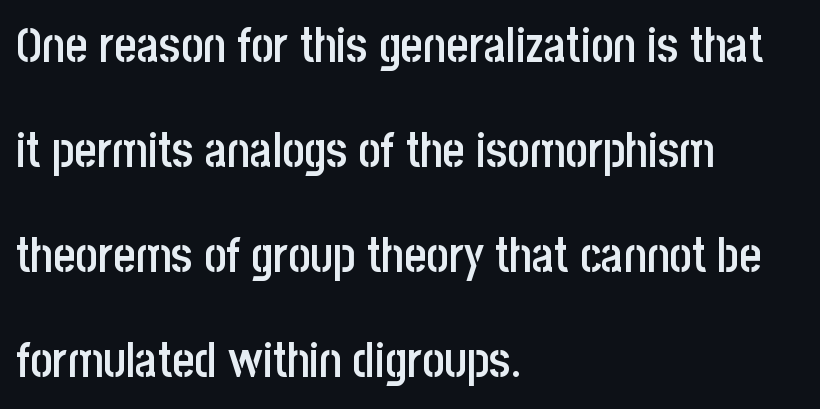
{"serif": "no", "italic": "no", "bold": "semi", "weight": "semibold", "width": "condensed", "stroke_contrast": "low", "x_height": "large", "monospaced": "no", "underline": "no", "align": "left", "line_spacing": "loose", "line_spacing_ratio": 2.19, "letter_spacing": "normal", "letter_spacing_em": 0.0, "glyph_px": 48}
